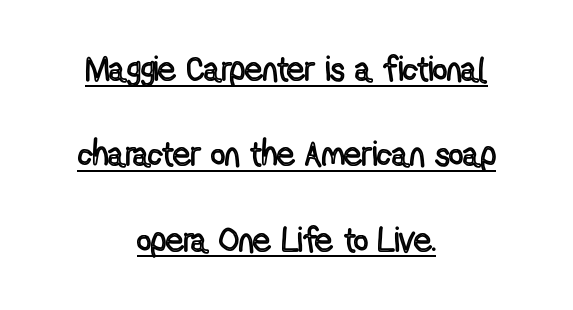
{"italic": "no", "width": "condensed", "x_height": "medium", "monospaced": "no", "underline": "yes", "align": "center", "line_spacing": "loose", "line_spacing_ratio": 2.44, "letter_spacing": "normal", "letter_spacing_em": 0.0, "glyph_px": 35}
